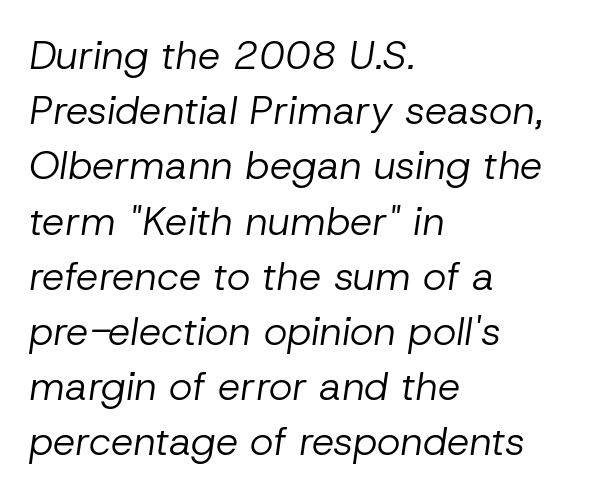
The image shows 40 px regular-weight type, italic (leaning right); set left-aligned, normal line spacing (1.38x), normal letter spacing, not underlined; low stroke contrast and a medium x-height.
